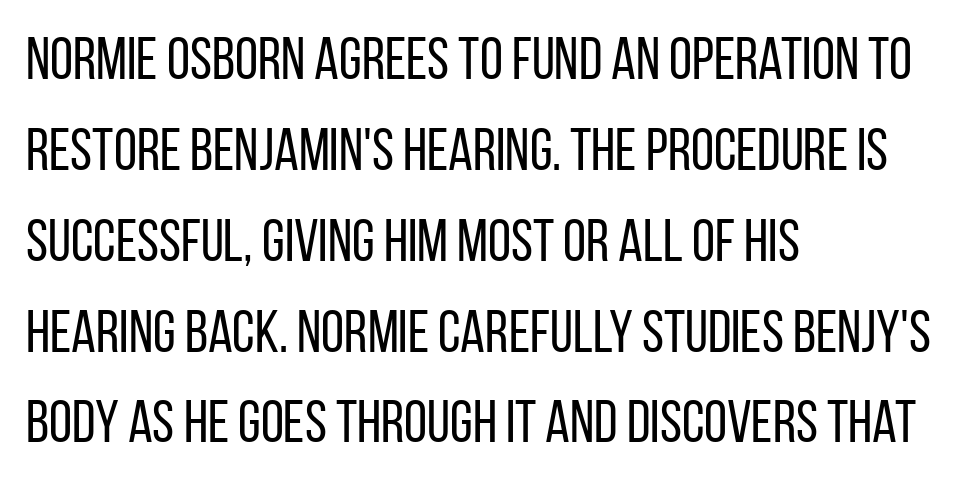
The image shows 59 px regular-weight, condensed sans-serif type, upright; set left-aligned, normal line spacing (1.54x), normal letter spacing, not underlined; low stroke contrast and a large x-height.
